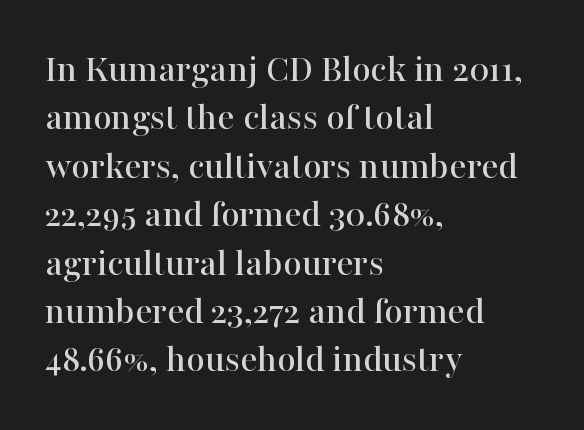
Does the copy run flush right? No — it runs flush left. The rendering uses natural spacing where letterforms have individual widths. Underline: absent. The designer went with a serif here, giving each stem small feet.
